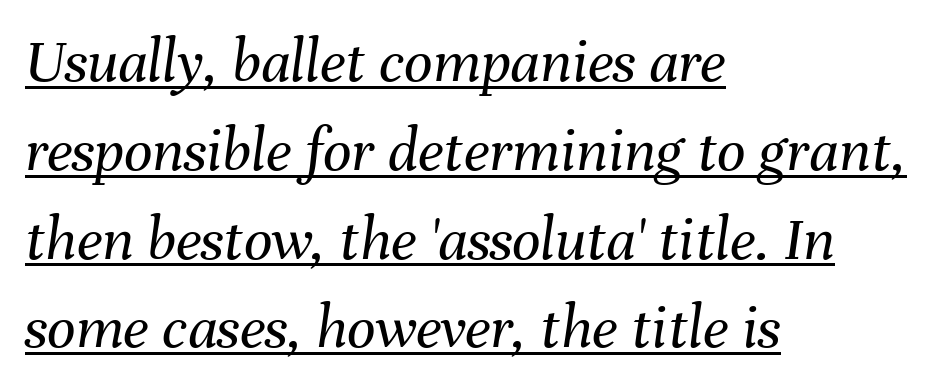
The vertical gap from one line to the next is medium. Default kerning and tracking; the words read as compact shapes. The specimen reads as italic at a glance. Proportional: the letters do not fall into vertical columns.
